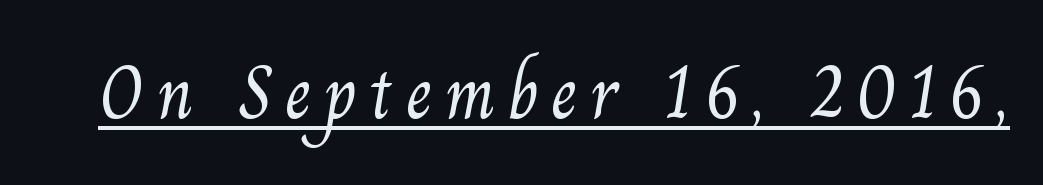
The image shows 75 px light serif type; set underlined; medium stroke contrast and a small x-height.
